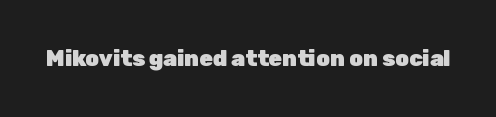
Short note: letters normally spaced. Words float on clear page, feet unadorned. The letters stand upright; this is a roman face. Heavy, bold letterforms.
